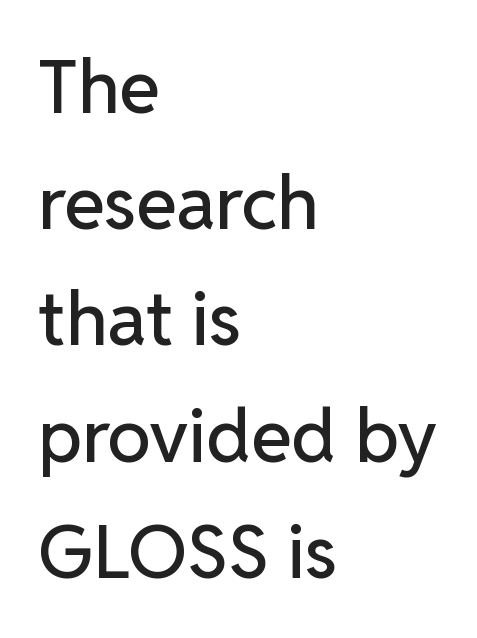
Glyph-to-glyph distance matches everyday printed text. Vertically, the passage feels balanced, rows spaced as you'd expect. The typesetter chose a ragged-right arrangement here. Serif or sans? Sans — the stroke terminals are bare. Spacing verdict: proportional, widths tailored to each character. Check under the words: just untouched page.
